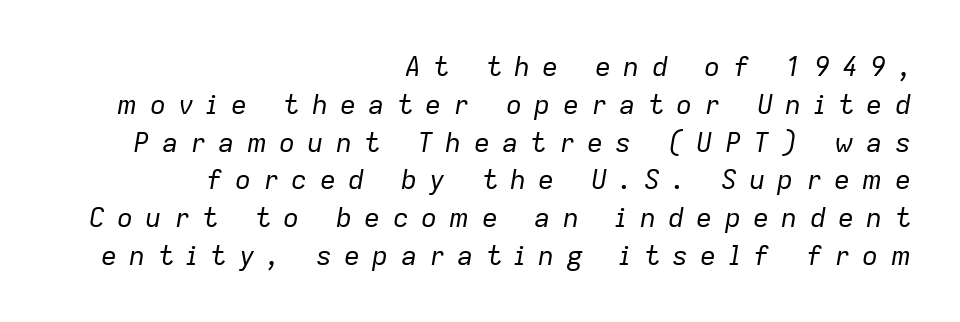
Q: Is the text bold? A: No.
Q: Is the text italic (slanted)? A: Yes, it leans right by about 9 degrees.
Q: Is the text underlined? A: No.
Q: How is the paragraph aligned? A: Right-aligned.
Q: Is the spacing between letters normal or unusually wide? A: Unusually wide.
Q: Is the spacing between lines tight, normal or loose? A: Normal.
